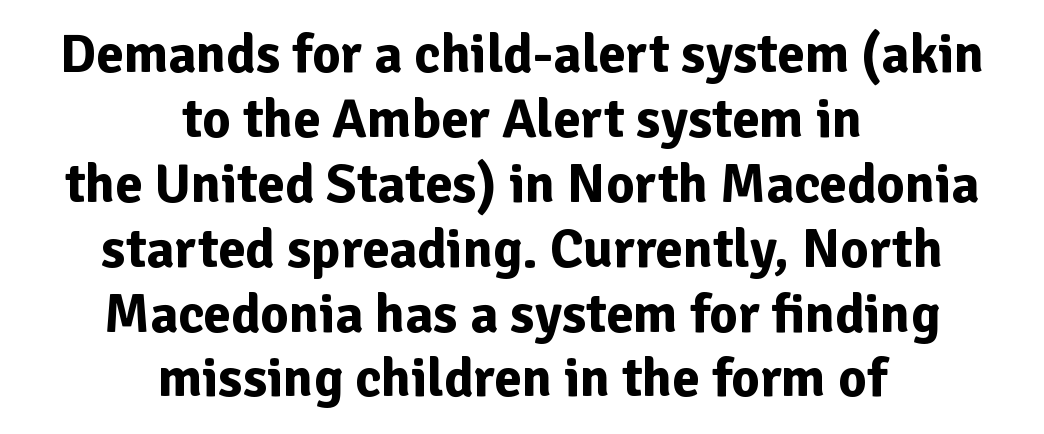
Is the block centered? Yes — each line is placed symmetrically about the middle. Characters remain perfectly vertical along every line. The letters are bold, with thick, heavy strokes. Default kerning and tracking; the words read as compact shapes. Is this a fixed-width face? No — the glyphs have proportional, varying widths. Quick note: underline off.
